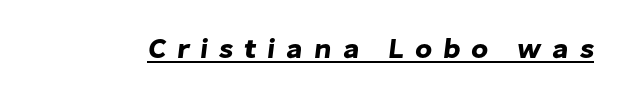
Type style note: lacks serifs. Think of a printed novel: that variable character pitch is what you see here. Here the glyphs are tracked loosely, breaking word shapes into spaced letters. These characters rest on top of a visible drawn line.
